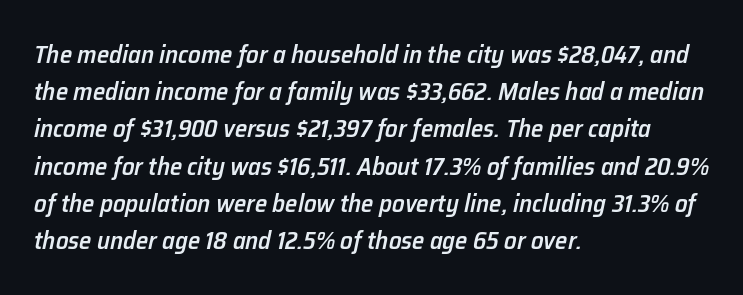
{"italic": "yes", "lean": "right", "slant_degrees": 12, "bold": "semi", "underline": "no", "align": "left", "line_spacing": "normal", "line_spacing_ratio": 1.49, "letter_spacing": "normal", "letter_spacing_em": 0.0, "glyph_px": 25}
